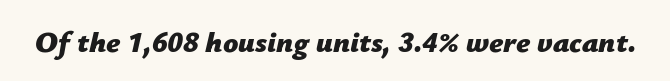
The image shows 30 px bold type, italic (leaning right); set normal letter spacing, not underlined; low stroke contrast and a medium x-height.
